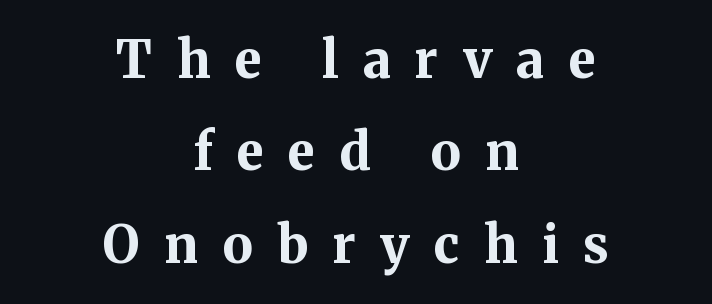
{"serif": "yes", "italic": "no", "bold": "yes", "weight": "bold", "width": "normal", "stroke_contrast": "medium", "x_height": "medium", "monospaced": "no", "underline": "no", "align": "center", "line_spacing_ratio": 1.81, "letter_spacing": "wide", "letter_spacing_em": 0.48, "glyph_px": 51}
